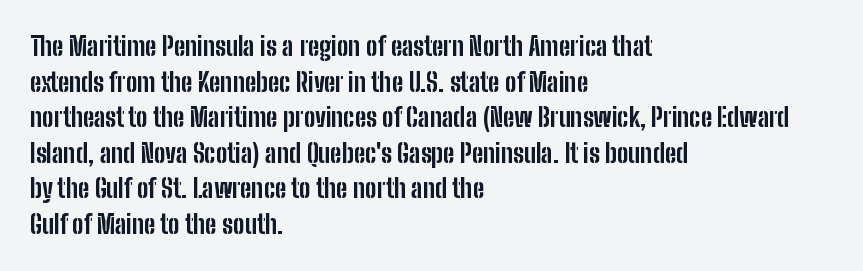
{"italic": "no", "bold": "yes", "underline": "no", "align": "left", "line_spacing": "normal", "line_spacing_ratio": 1.37, "letter_spacing": "normal", "letter_spacing_em": 0.0, "glyph_px": 26}
